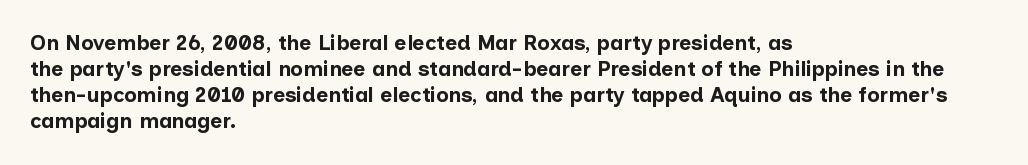
The strokes are fattened all the way to bold. Visually the block forms a straight wall on the left and a jagged coastline on the right. A typesetter would mark this as roman, not italic. The words here are not underlined.
